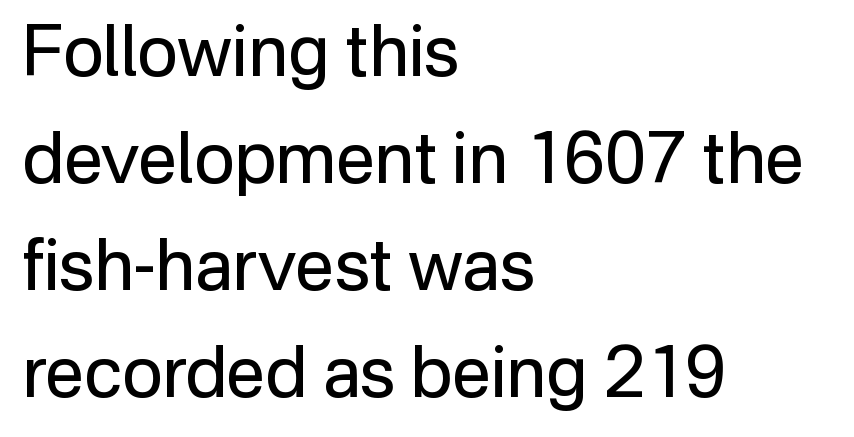
{"serif": "no", "italic": "no", "bold": "no", "weight": "regular", "width": "normal", "stroke_contrast": "low", "x_height": "medium", "monospaced": "no", "underline": "no", "align": "left", "line_spacing": "normal", "line_spacing_ratio": 1.53, "letter_spacing": "normal", "letter_spacing_em": 0.0, "glyph_px": 70}
